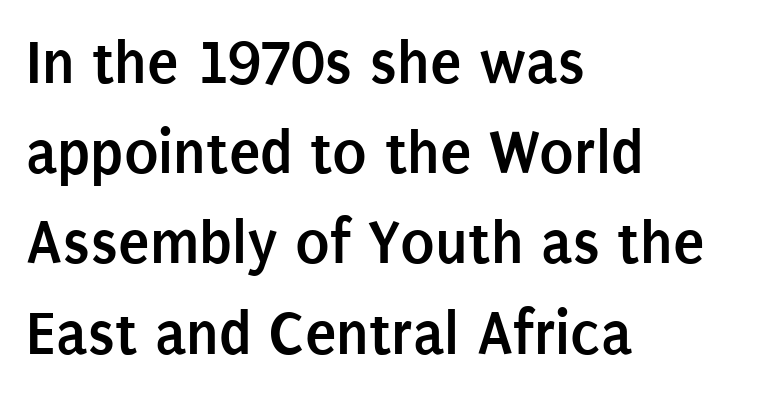
Has an underline been added? It has not. Rows of type keep a routine distance in the vertical direction. What kind of face is this? One without serifs — a sans. Students, note that the glyphs here touch the page at normal intervals. Does the copy run flush right? No — it runs flush left.
